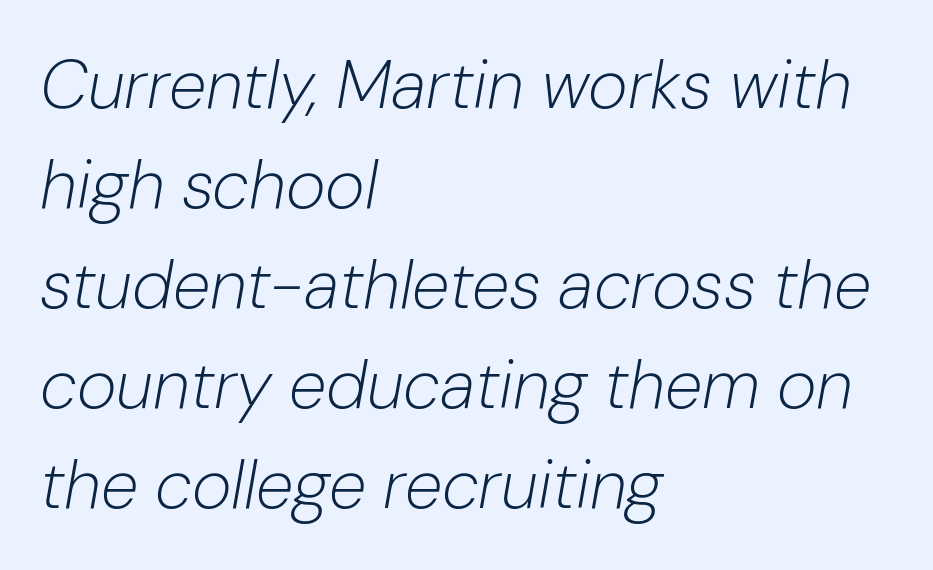
Counters stay open thanks to moderate or lighter strokes. Notice how the passage keeps a crisp vertical edge on the left only. There's an unmistakable incline to the writing here. Is this a fixed-width face? No — the glyphs have proportional, varying widths.
